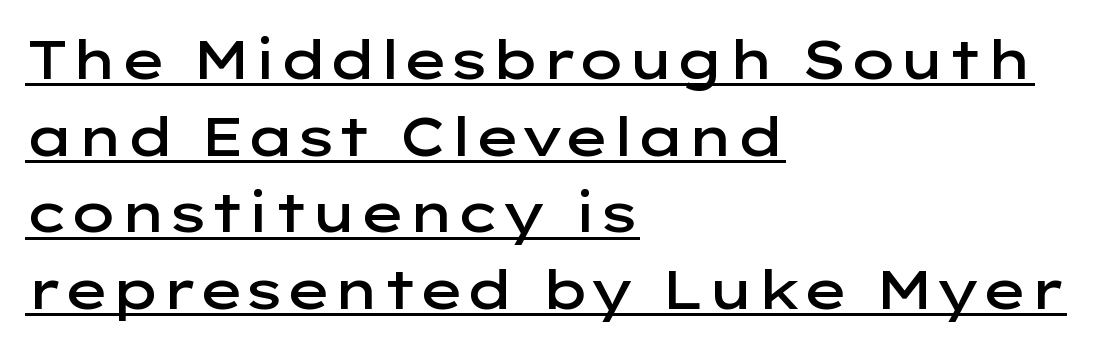
Default kerning and tracking; the words read as compact shapes. What kind of face is this? One without serifs — a sans. Regarding leading, the lines here are spaced in the standard way. Tall strokes in this sample are plumb rather than angled. The rendering uses the underline text-decoration.
